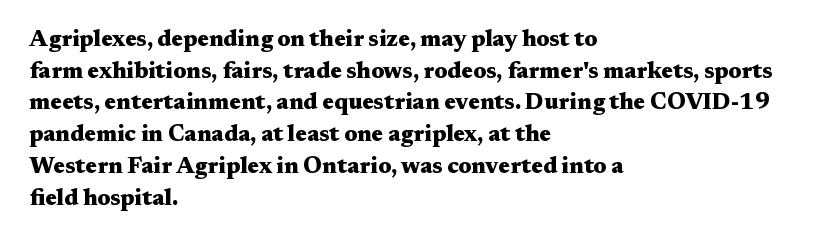
Q: Is the text bold? A: Yes.
Q: Is the text italic (slanted)? A: No, it is upright.
Q: Is the text underlined? A: No.
Q: How is the paragraph aligned? A: Left-aligned.
Q: Is the spacing between letters normal or unusually wide? A: Normal.
Q: Is the spacing between lines tight, normal or loose? A: Normal.
